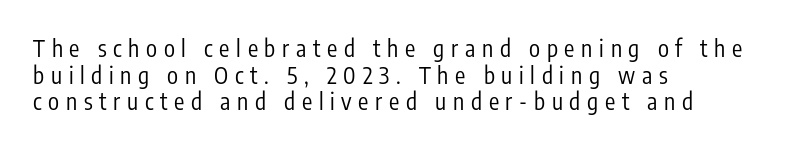
{"italic": "no", "bold": "no", "underline": "no", "align": "left", "line_spacing_ratio": 1.16, "letter_spacing": "wide", "letter_spacing_em": 0.29, "glyph_px": 23}
